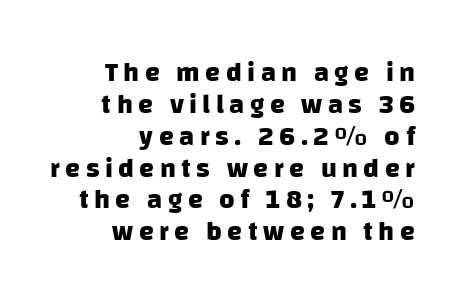
{"bold": "yes", "underline": "no", "align": "right", "line_spacing_ratio": 1.18, "letter_spacing": "wide", "letter_spacing_em": 0.2, "glyph_px": 27}
